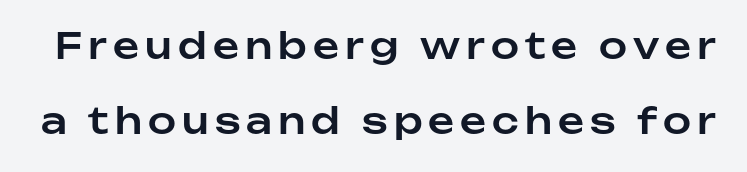
Q: Is the text italic (slanted)? A: No, it is upright.
Q: Is the typeface a serif or a sans-serif typeface? A: Sans-serif.
Q: Is the text underlined? A: No.
Q: Is the spacing between lines tight, normal or loose? A: Loose.
Q: Width (condensed, normal, or wide)? A: Normal.
Q: Stroke contrast? A: Low.
Q: x-height? A: Medium.
Q: Monospaced? A: No.
